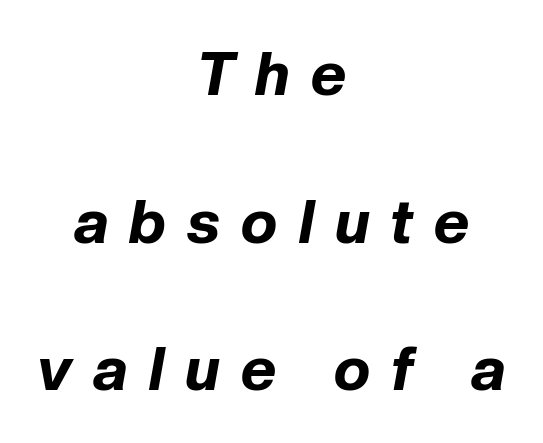
{"italic": "yes", "lean": "right", "slant_degrees": 10, "bold": "yes", "weight": "bold", "width": "normal", "stroke_contrast": "low", "x_height": "medium", "monospaced": "no", "underline": "no", "align": "center", "line_spacing": "loose", "line_spacing_ratio": 2.42, "letter_spacing": "wide", "letter_spacing_em": 0.35, "glyph_px": 61}
